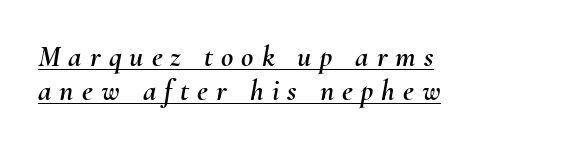
The image shows 30 px text type, italic (leaning right); set left-aligned, tight line spacing (1.14x), unusually wide letter spacing (+0.27 em), underlined; medium stroke contrast and a small x-height.
